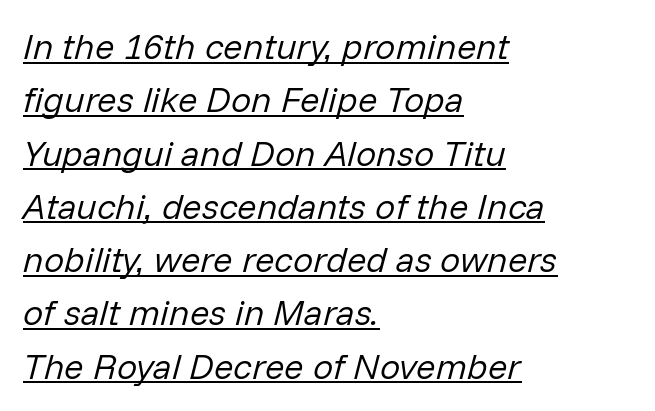
{"italic": "yes", "lean": "right", "slant_degrees": 14, "bold": "no", "weight": "regular", "width": "normal", "stroke_contrast": "low", "x_height": "medium", "monospaced": "no", "underline": "yes", "align": "left", "line_spacing": "normal", "line_spacing_ratio": 1.48, "letter_spacing": "normal", "letter_spacing_em": 0.0, "glyph_px": 36}
